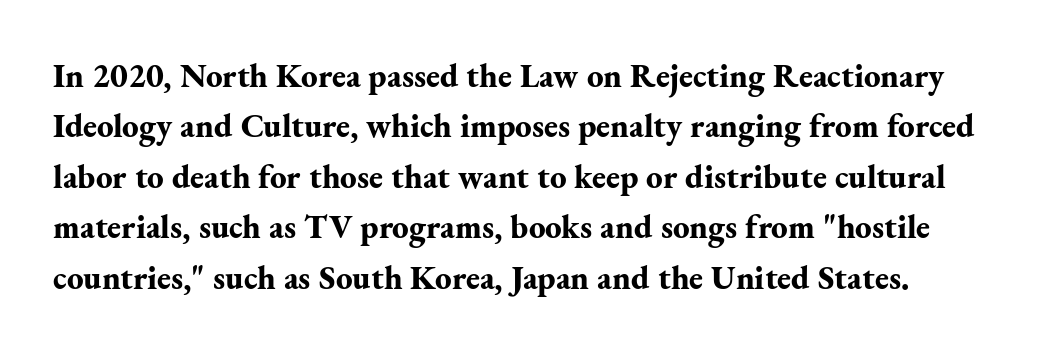
{"serif": "yes", "italic": "no", "bold": "yes", "weight": "bold", "width": "normal", "stroke_contrast": "medium", "x_height": "small", "monospaced": "no", "underline": "no", "line_spacing": "normal", "line_spacing_ratio": 1.53, "letter_spacing": "normal", "letter_spacing_em": 0.0, "glyph_px": 33}
